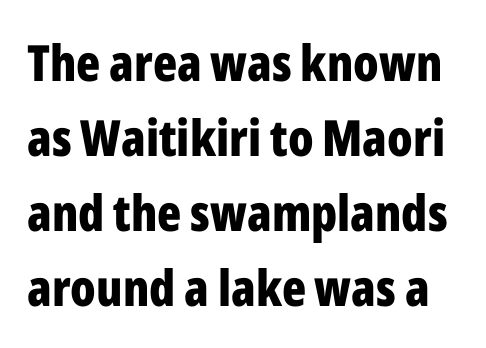
{"serif": "no", "italic": "no", "bold": "yes", "weight": "bold", "width": "condensed", "stroke_contrast": "low", "x_height": "medium", "monospaced": "no", "underline": "no", "line_spacing": "normal", "line_spacing_ratio": 1.5, "letter_spacing": "normal", "letter_spacing_em": 0.0, "glyph_px": 50}
